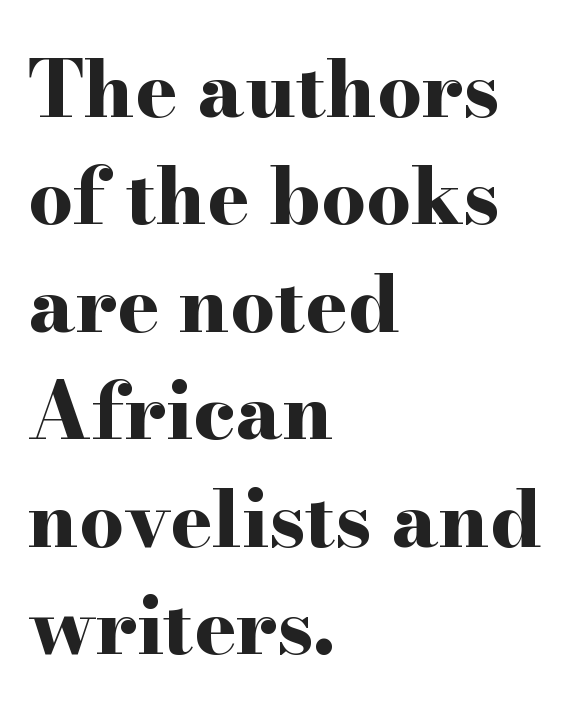
Q: Is the text bold? A: Yes.
Q: Is the text italic (slanted)? A: No, it is upright.
Q: Is the typeface a serif or a sans-serif typeface? A: Serif.
Q: Is the text underlined? A: No.
Q: How is the paragraph aligned? A: Left-aligned.
Q: Is the spacing between letters normal or unusually wide? A: Normal.
Q: Is the spacing between lines tight, normal or loose? A: Normal.
Q: Width (condensed, normal, or wide)? A: Wide.
Q: Stroke contrast? A: High.
Q: x-height? A: Small.
Q: Monospaced? A: No.
